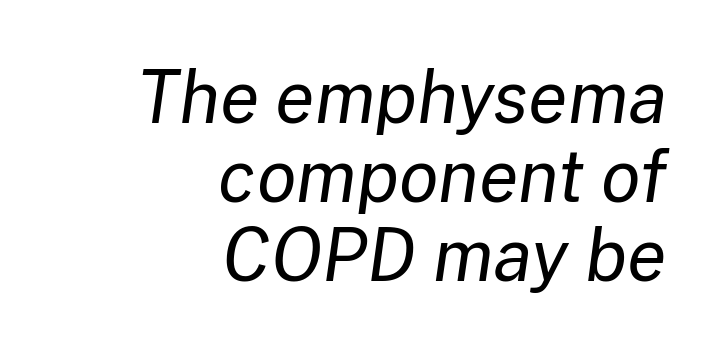
The image shows 72 px regular-weight type, italic (leaning right); set right-aligned, tight line spacing (1.1x), normal letter spacing, not underlined; low stroke contrast and a medium x-height.
